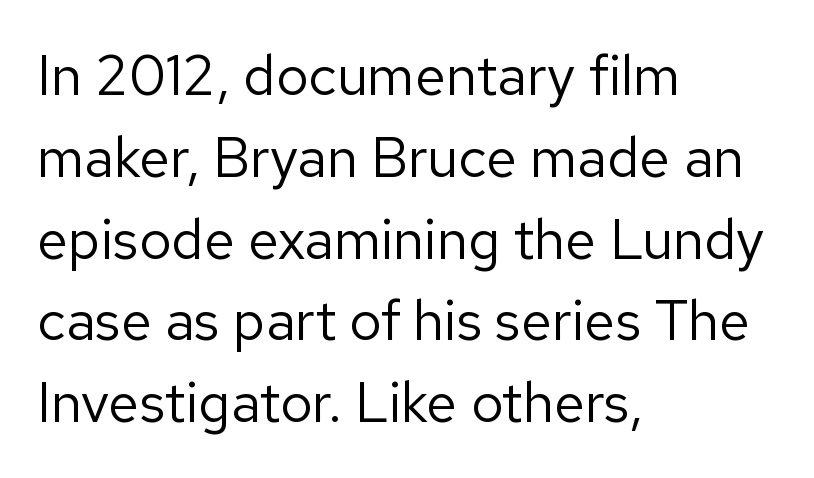
This rendering employs a face without finishing strokes, i.e., a sans-serif. A typesetter would call this proportional, since set widths differ per character. Rendered with straight, roman letterforms. Between one letter and the next there's only the usual sliver of space.
